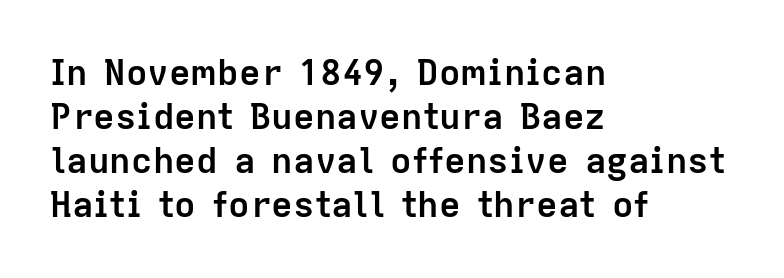
{"serif": "no", "italic": "no", "bold": "yes", "weight": "semibold", "width": "normal", "stroke_contrast": "low", "x_height": "medium", "monospaced": "no", "underline": "no", "align": "left", "line_spacing_ratio": 1.22, "letter_spacing": "normal", "letter_spacing_em": 0.0, "glyph_px": 36}
